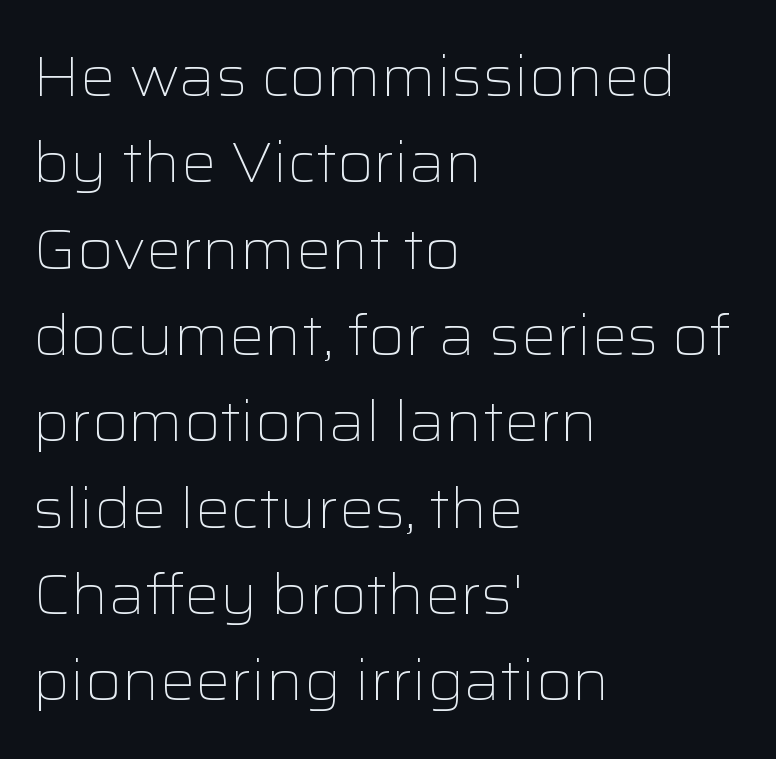
In terms of letterspacing, this is plain default setting. This rendering uses left alignment, leaving the right contour irregular. The rendering shows plain stroke endings on the letterforms — a sans-serif design. Spacing verdict: proportional, widths tailored to each character.
